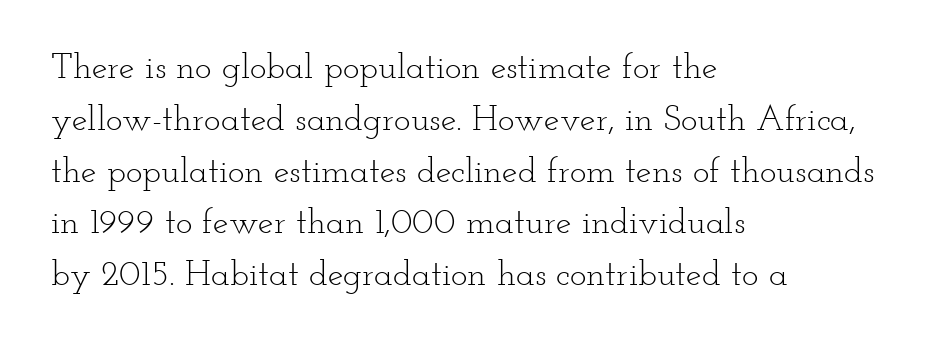
The image shows 35 px light, wide serif type, upright; set left-aligned, normal line spacing (1.48x), normal letter spacing, not underlined; low stroke contrast and a small x-height.
